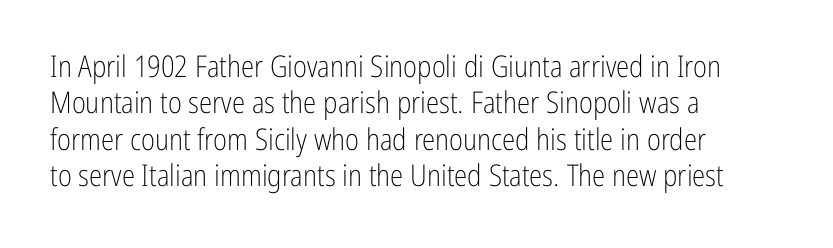
The lettering stays uniformly vertical, giving the passage a roman look. Glyph-to-glyph distance matches everyday printed text. The letters look calm and open, with moderate or lighter stems. A typesetter would call this proportional, since set widths differ per character. Underlining? Definitely not there.
